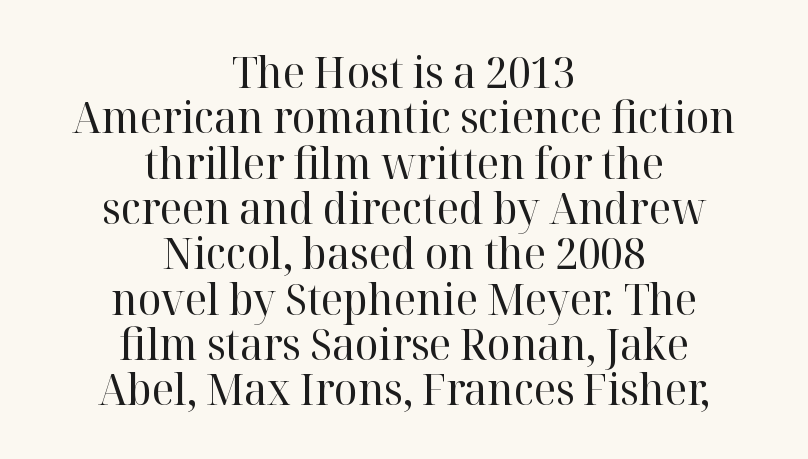
The image shows 44 px regular-weight serif type, upright; set centered, tight line spacing (1.03x), normal letter spacing, not underlined; high stroke contrast and a medium x-height.
